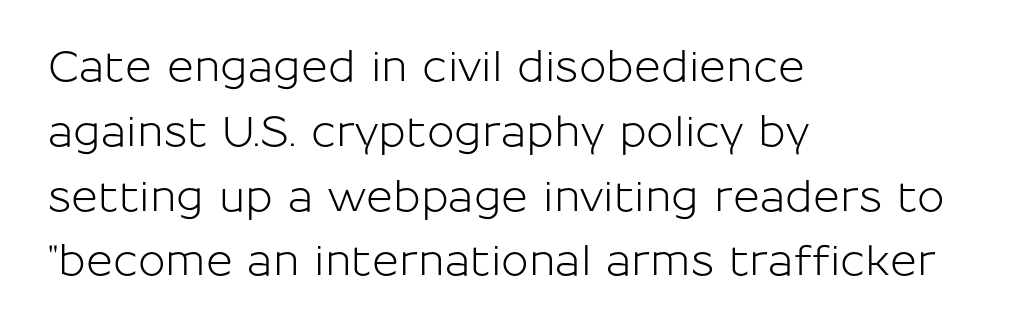
The image shows 41 px sans-serif type, upright; set left-aligned, normal line spacing (1.58x), normal letter spacing, not underlined; low stroke contrast and a medium x-height.
